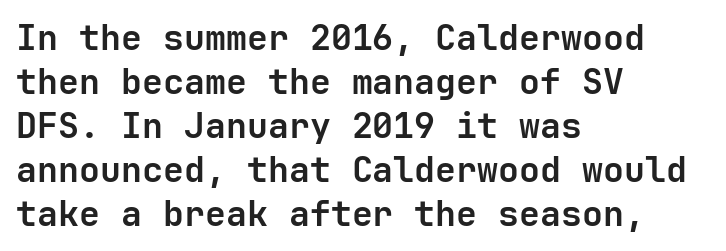
{"serif": "no", "italic": "no", "bold": "yes", "weight": "semibold", "width": "normal", "stroke_contrast": "low", "x_height": "medium", "underline": "no", "align": "left", "line_spacing": "normal", "line_spacing_ratio": 1.26, "letter_spacing": "normal", "letter_spacing_em": 0.0, "glyph_px": 35}
